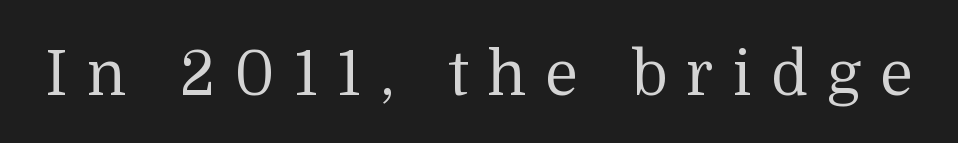
Q: Is the text bold? A: No.
Q: Is the text italic (slanted)? A: No, it is upright.
Q: Is the typeface a serif or a sans-serif typeface? A: Serif.
Q: Is the text underlined? A: No.
Q: Is the spacing between letters normal or unusually wide? A: Unusually wide.
Q: Width (condensed, normal, or wide)? A: Normal.
Q: Stroke contrast? A: Medium.
Q: x-height? A: Medium.
Q: Monospaced? A: No.
